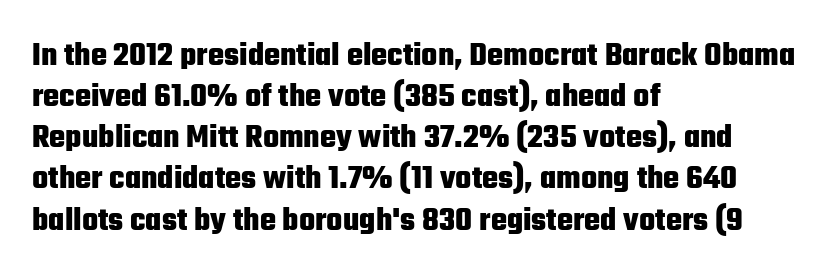
{"serif": "no", "italic": "no", "bold": "yes", "weight": "heavy", "width": "condensed", "stroke_contrast": "low", "x_height": "medium", "monospaced": "no", "underline": "no", "align": "left", "line_spacing_ratio": 1.21, "letter_spacing": "normal", "letter_spacing_em": 0.0, "glyph_px": 34}
